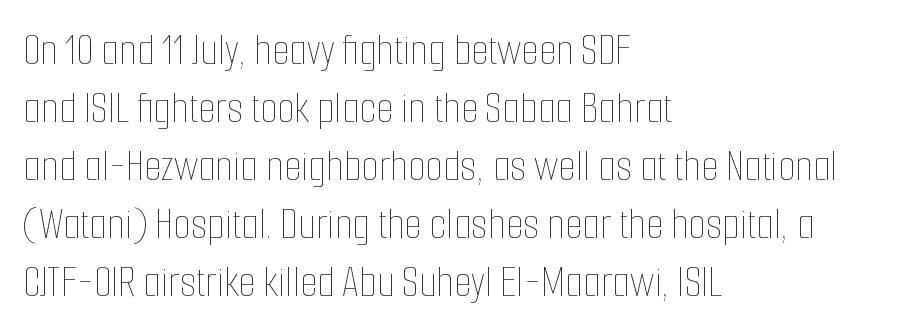
The image shows 45 px thin, condensed type, upright; set left-aligned, normal line spacing (1.29x), normal letter spacing, not underlined; low stroke contrast and a medium x-height.
